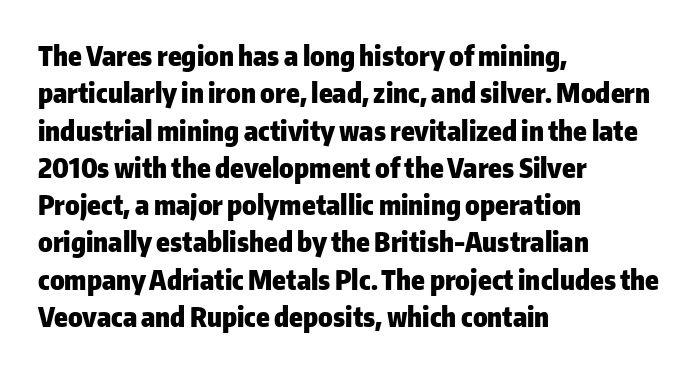
It's the straight-up-and-down kind of type. The lines are quadded left. Letter spacing: default. Rule under the text: the space is simply empty. The space between consecutive lines is moderate. Notice how thick the strokes are: this is what a full bold looks like.
